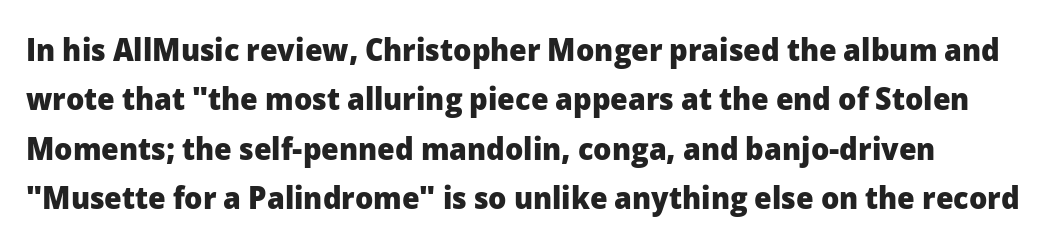
The image shows 32 px heavy sans-serif type, upright; set normal line spacing (1.54x), normal letter spacing, not underlined; low stroke contrast and a medium x-height.
